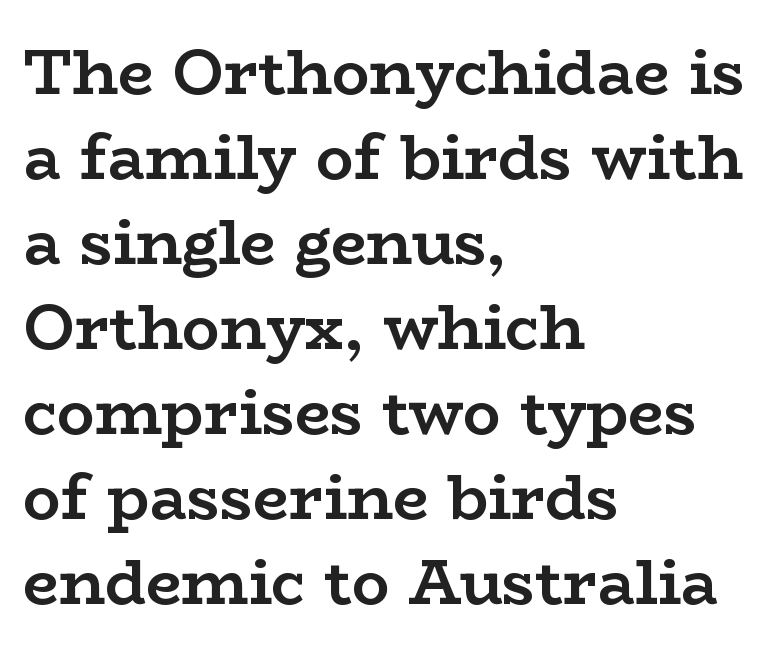
Varying glyph widths throughout — classic text-font behaviour. Honestly, the row spacing looks completely unremarkable. The ragged edge is on the right, which tells us the setting is flush left. These lines were composed using upright roman letters.
